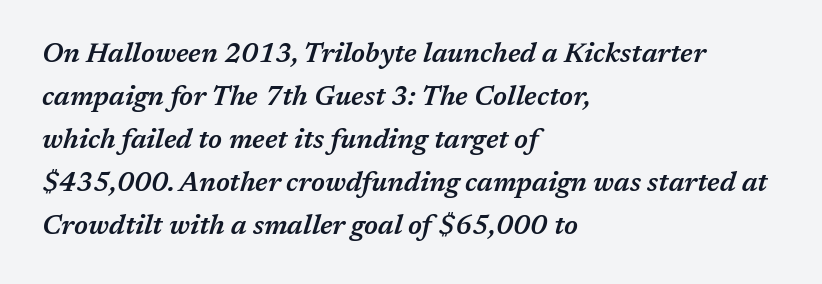
The typesetting leans somewhat heavy: a semibold. The face used here has a pronounced slope to its letters. Does extra space separate the letters? No, they use regular spacing. Leading matches the norm, producing a regular column.
